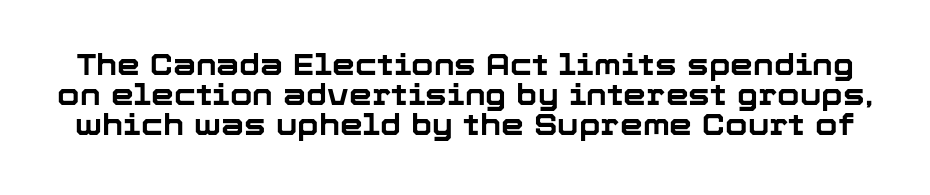
{"serif": "no", "italic": "no", "bold": "yes", "weight": "bold", "width": "normal", "stroke_contrast": "low", "x_height": "medium", "monospaced": "no", "underline": "no", "line_spacing": "tight", "line_spacing_ratio": 1.04, "letter_spacing": "normal", "letter_spacing_em": 0.0, "glyph_px": 29}
